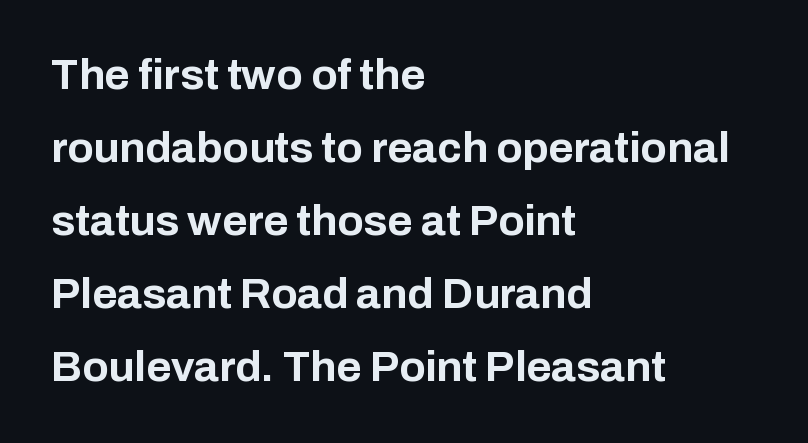
The image shows 43 px bold sans-serif type, upright; set left-aligned, normal line spacing (1.7x), normal letter spacing, not underlined; low stroke contrast and a medium x-height.
